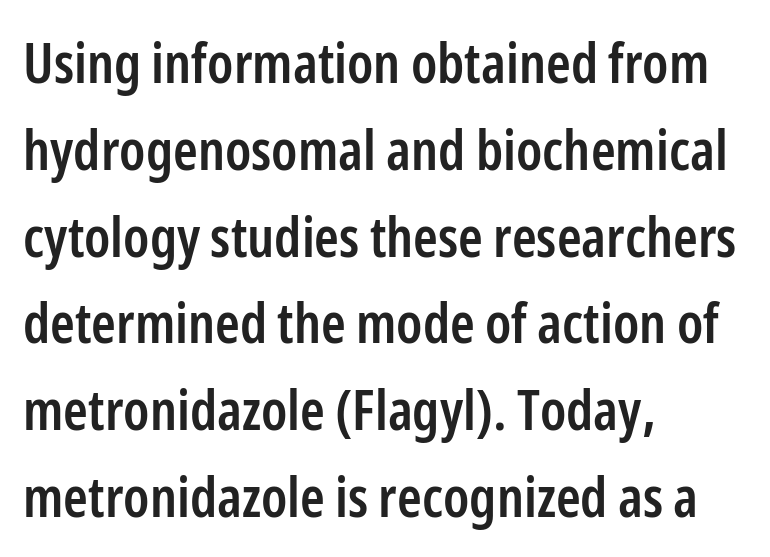
The image shows 56 px semibold, condensed sans-serif type, upright; set left-aligned, normal line spacing (1.55x), normal letter spacing, not underlined; low stroke contrast and a medium x-height.
